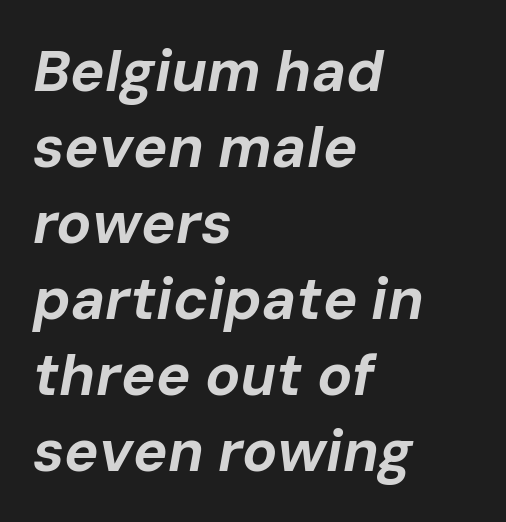
Q: Is the text bold? A: Yes.
Q: Is the text italic (slanted)? A: Yes, it leans right by about 10 degrees.
Q: Is the text underlined? A: No.
Q: How is the paragraph aligned? A: Left-aligned.
Q: Is the spacing between letters normal or unusually wide? A: Normal.
Q: Is the spacing between lines tight, normal or loose? A: Normal.
Q: Width (condensed, normal, or wide)? A: Normal.
Q: Stroke contrast? A: Low.
Q: x-height? A: Medium.
Q: Monospaced? A: No.
